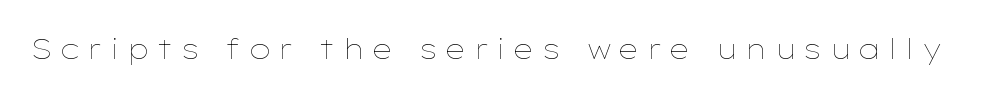
The image shows 28 px thin, wide type, upright; set unusually wide letter spacing (+0.25 em), not underlined; low stroke contrast and a medium x-height.
